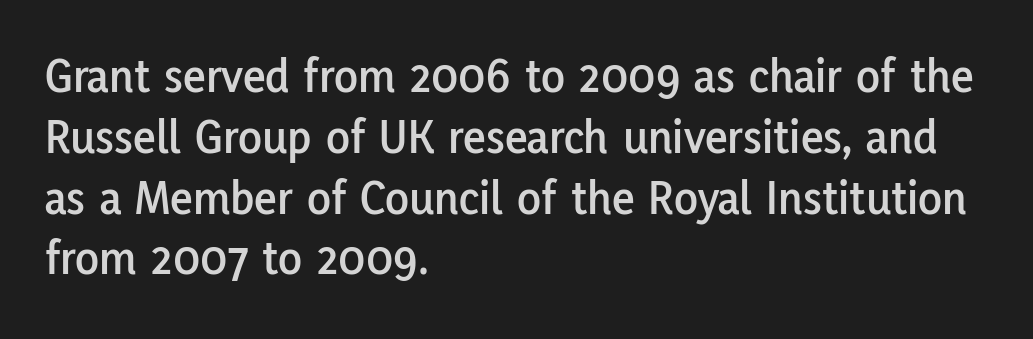
Q: Is the text italic (slanted)? A: No, it is upright.
Q: Is the typeface a serif or a sans-serif typeface? A: Sans-serif.
Q: Is the text underlined? A: No.
Q: How is the paragraph aligned? A: Left-aligned.
Q: Is the spacing between letters normal or unusually wide? A: Normal.
Q: Width (condensed, normal, or wide)? A: Normal.
Q: Stroke contrast? A: Low.
Q: x-height? A: Medium.
Q: Monospaced? A: No.
